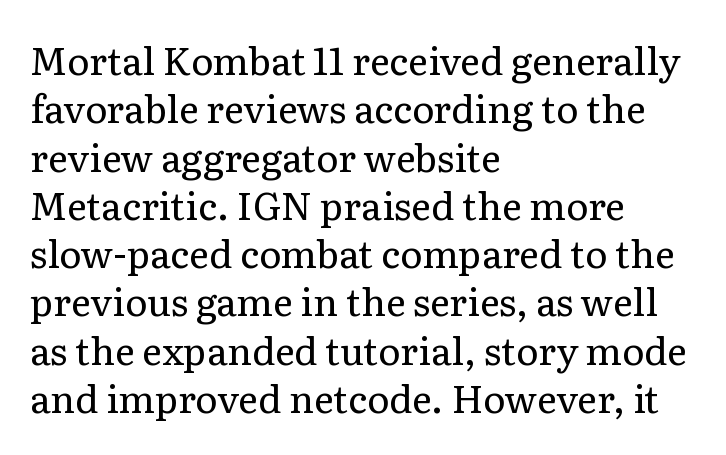
In terms of letterspacing, this is plain default setting. A typesetter would label this face a serif. The type sits square on the baseline with zero lean. Do the characters align in a grid? No, the font is proportional. Rule under the text: the space is simply empty.
